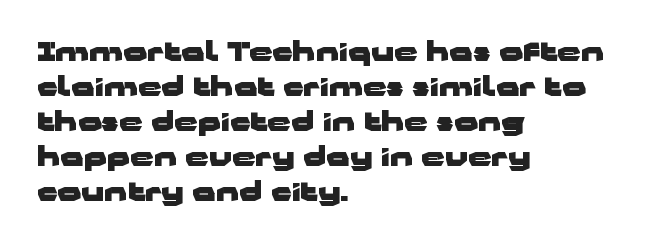
Spacing between characters is what you'd get straight out of the box. If you drew a line through each stem, it would be perfectly vertical. Which margin do the lines hug? The left one — the right edge is uneven. Leading: standard. Is the type bold? Yes — the strokes are clearly thick and heavy.
